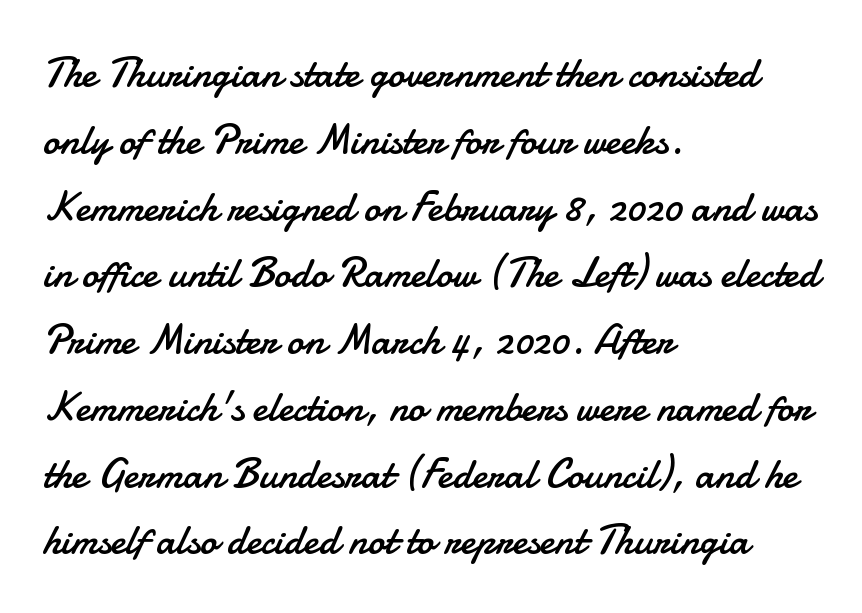
Is the stroke heavy? The answer is a plain regular-or-lighter. This block has exactly the height ordinary leading produces. Students, note that the glyphs here touch the page at normal intervals.
